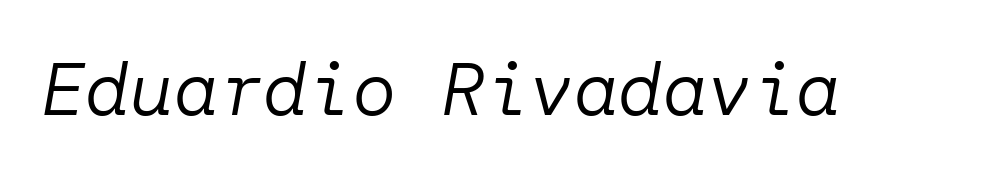
Unbolded letterforms with no extra heft. Slanted lettering throughout. You could call the tracking neutral — neither tight nor loose. The words here are not underlined.
